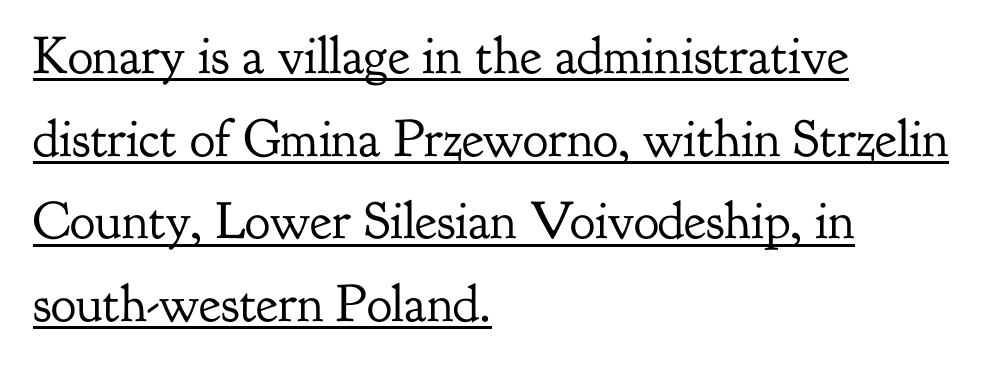
The image shows 53 px regular-weight serif type, upright; set left-aligned, normal line spacing (1.56x), normal letter spacing, underlined; low stroke contrast and a small x-height.
